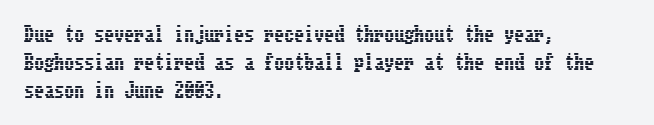
{"italic": "no", "underline": "no", "align": "left", "line_spacing": "normal", "line_spacing_ratio": 1.39, "letter_spacing": "normal", "letter_spacing_em": 0.0, "glyph_px": 20}
